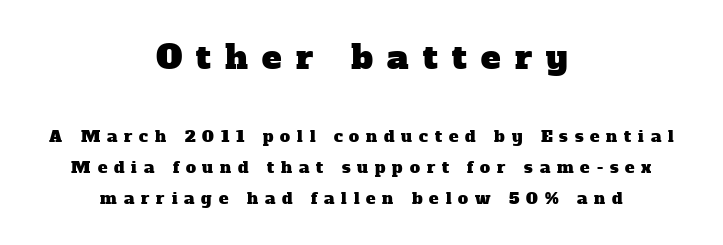
{"serif": "yes", "width": "normal", "stroke_contrast": "low", "x_height": "medium", "monospaced": "no", "underline": "no", "align": "center", "line_spacing": "loose", "line_spacing_ratio": 1.95, "letter_spacing": "wide", "letter_spacing_em": 0.43, "larger_block": "first", "size_ratio": 2.06, "glyph_px": 33}
